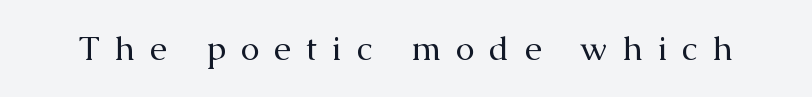
This is serif lettering, the kind often seen in printed books. Ascenders rise straight up at ninety degrees. Between one letter and the next there's a generous, obvious gap. Stems and bowls with no extra thickness — not bold. Character widths vary here, with narrow letters taking less room than wide ones. Only glyphs here, with clear space below each row.
